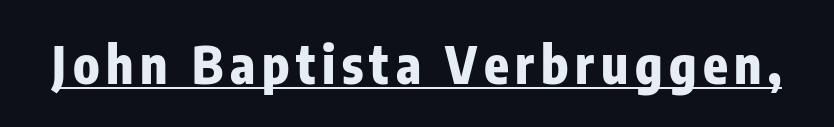
The image shows 51 px heavy, condensed sans-serif type, upright; set underlined; low stroke contrast and a medium x-height.
